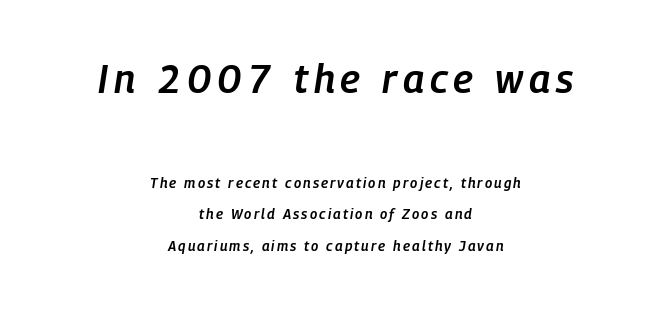
{"italic": "yes", "lean": "right", "slant_degrees": 9, "bold": "semi", "weight": "semibold", "width": "condensed", "stroke_contrast": "low", "x_height": "medium", "monospaced": "no", "underline": "no", "align": "center", "line_spacing": "loose", "line_spacing_ratio": 2.25, "larger_block": "first", "size_ratio": 2.79, "glyph_px": 39}
